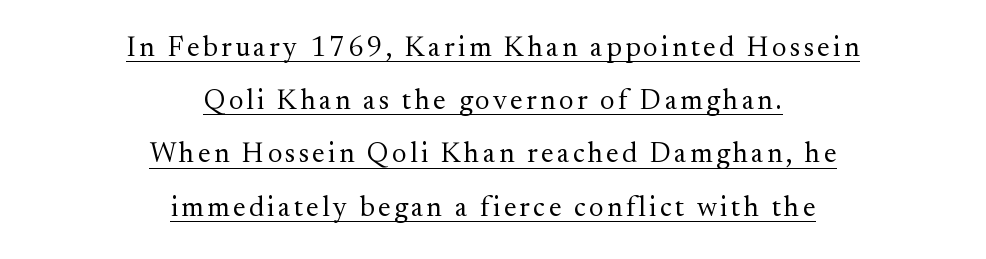
The image shows 28 px regular-weight serif type, upright; set centered, loose line spacing (1.9x), underlined; medium stroke contrast and a small x-height.
